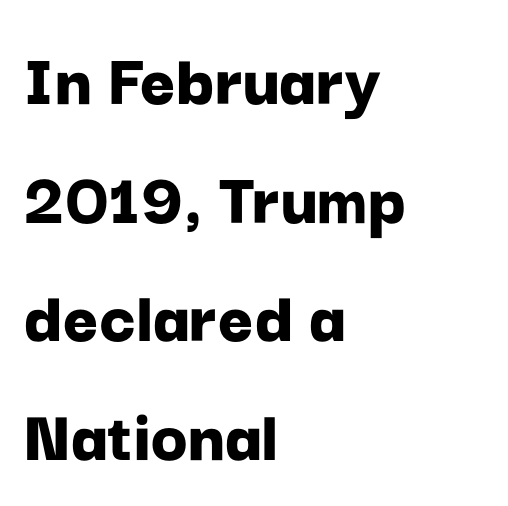
Is this a fixed-width face? No — the glyphs have proportional, varying widths. In terms of letterspacing, this is plain default setting. A student would call this left alignment; a typographer would say flush left, rag right. Strong, thick strokes mark this as bold type. The space beneath each line is pristine and unruled.
